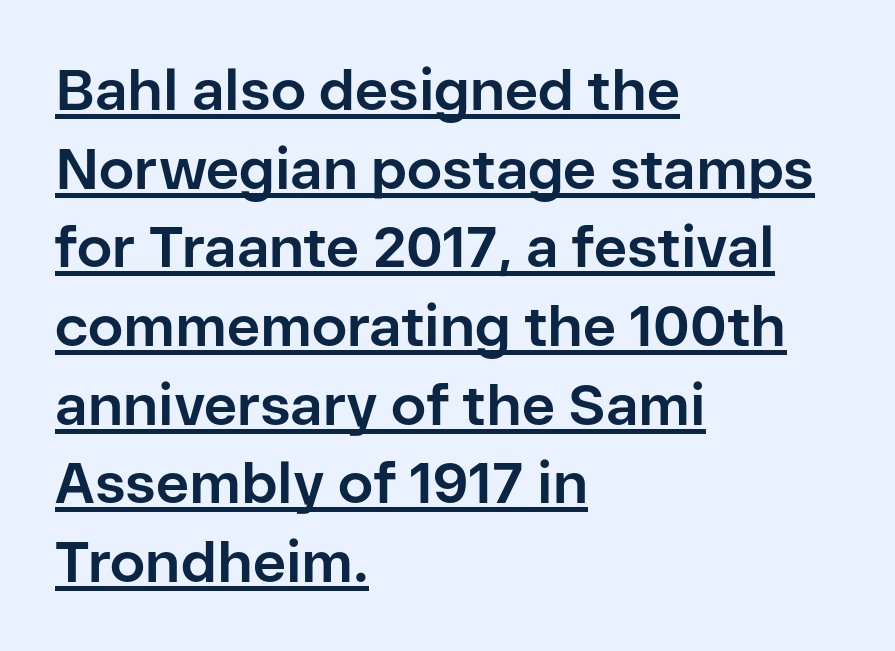
{"serif": "no", "italic": "no", "bold": "yes", "weight": "bold", "width": "normal", "stroke_contrast": "low", "x_height": "medium", "monospaced": "no", "underline": "yes", "align": "left", "line_spacing": "normal", "line_spacing_ratio": 1.38, "letter_spacing": "normal", "letter_spacing_em": 0.0, "glyph_px": 57}
